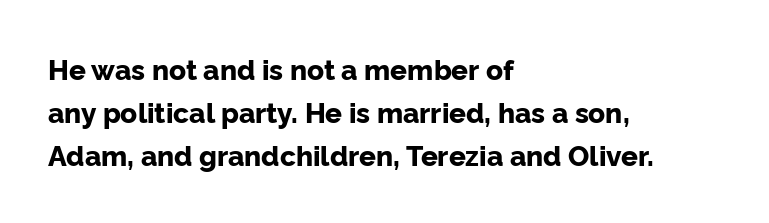
Q: Is the text bold? A: Yes.
Q: Is the text italic (slanted)? A: No, it is upright.
Q: Is the typeface a serif or a sans-serif typeface? A: Sans-serif.
Q: Is the text underlined? A: No.
Q: How is the paragraph aligned? A: Left-aligned.
Q: Is the spacing between letters normal or unusually wide? A: Normal.
Q: Is the spacing between lines tight, normal or loose? A: Normal.
Q: Width (condensed, normal, or wide)? A: Normal.
Q: Stroke contrast? A: Low.
Q: x-height? A: Medium.
Q: Monospaced? A: No.
